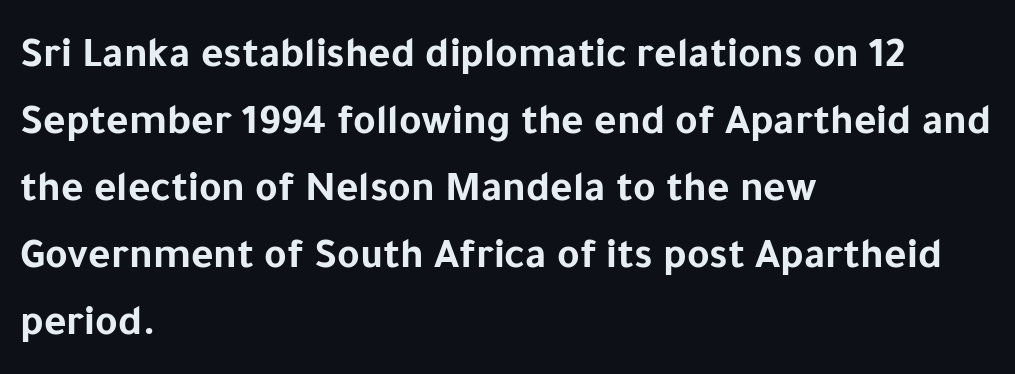
Q: Is the text bold? A: Yes.
Q: Is the text italic (slanted)? A: No, it is upright.
Q: Is the typeface a serif or a sans-serif typeface? A: Sans-serif.
Q: Is the text underlined? A: No.
Q: How is the paragraph aligned? A: Left-aligned.
Q: Is the spacing between letters normal or unusually wide? A: Normal.
Q: Is the spacing between lines tight, normal or loose? A: Normal.
Q: Width (condensed, normal, or wide)? A: Normal.
Q: Stroke contrast? A: Low.
Q: x-height? A: Medium.
Q: Monospaced? A: No.
